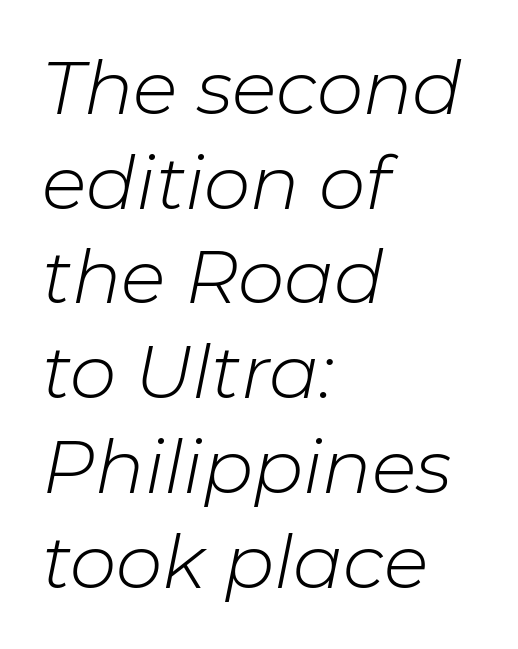
Glance below the letters and you will spot only blank space. Spacing verdict: proportional, widths tailored to each character. The block of text has a typical density, with ordinary space between rows. Spacing between characters is what you'd get straight out of the box. Rendered with sloped, italic letterforms.
